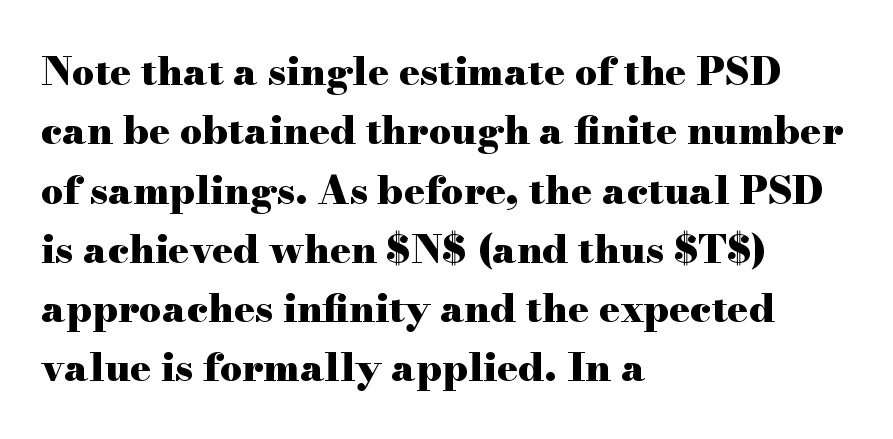
{"serif": "yes", "italic": "no", "bold": "yes", "weight": "heavy", "width": "wide", "stroke_contrast": "high", "x_height": "small", "monospaced": "no", "underline": "no", "align": "left", "line_spacing": "normal", "line_spacing_ratio": 1.52, "letter_spacing": "normal", "letter_spacing_em": 0.0, "glyph_px": 39}
